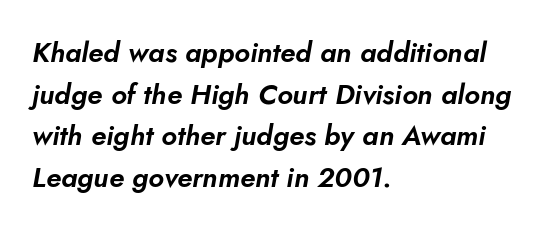
Q: Is the text italic (slanted)? A: Yes, it leans right by about 5 degrees.
Q: Is the text underlined? A: No.
Q: How is the paragraph aligned? A: Left-aligned.
Q: Is the spacing between letters normal or unusually wide? A: Normal.
Q: Is the spacing between lines tight, normal or loose? A: Normal.
Q: Width (condensed, normal, or wide)? A: Normal.
Q: Stroke contrast? A: Low.
Q: x-height? A: Small.
Q: Monospaced? A: No.
